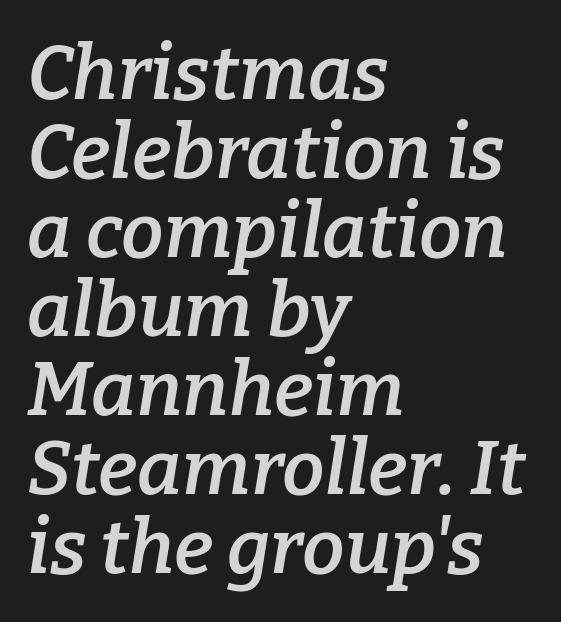
Typographic density is moderately raised because the face is semibold. Horizontal bands of white between lines are thin slivers. Nothing unusual about the tracking: characters are spaced as the font intends. The face used here is proportionally spaced, like ordinary book or web type.
